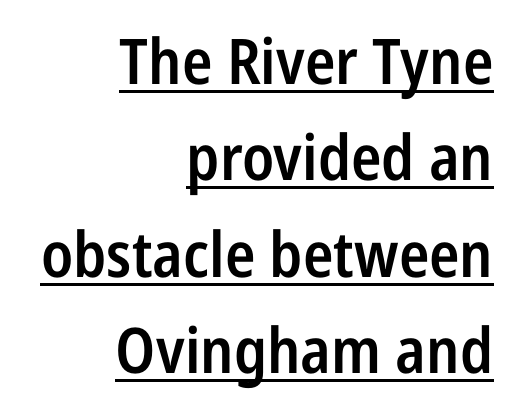
Q: Is the text bold? A: Semi-bold.
Q: Is the text italic (slanted)? A: No, it is upright.
Q: Is the typeface a serif or a sans-serif typeface? A: Sans-serif.
Q: Is the text underlined? A: Yes.
Q: How is the paragraph aligned? A: Right-aligned.
Q: Is the spacing between letters normal or unusually wide? A: Normal.
Q: Is the spacing between lines tight, normal or loose? A: Normal.
Q: Width (condensed, normal, or wide)? A: Condensed.
Q: Stroke contrast? A: Low.
Q: x-height? A: Medium.
Q: Monospaced? A: No.
